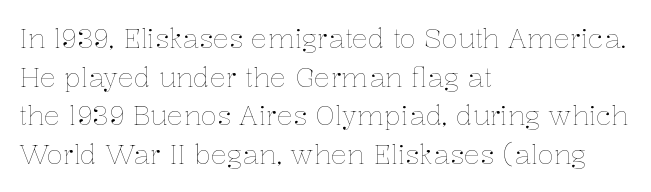
{"italic": "no", "bold": "no", "underline": "no", "align": "left", "line_spacing": "normal", "line_spacing_ratio": 1.43, "letter_spacing": "normal", "letter_spacing_em": 0.0, "glyph_px": 27}
